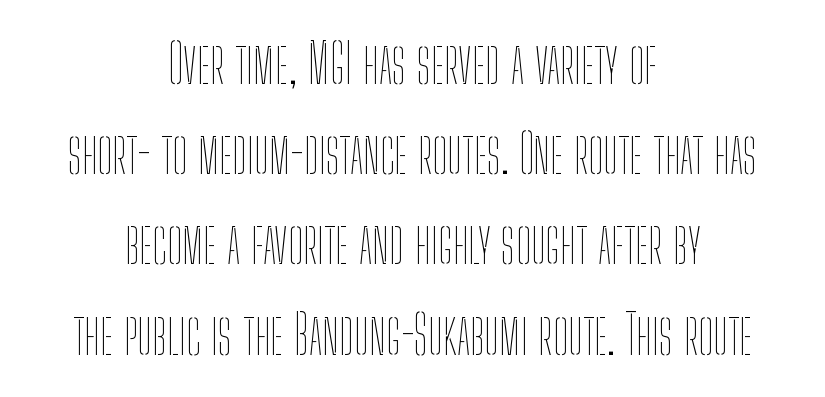
{"italic": "no", "bold": "no", "weight": "thin", "width": "condensed", "stroke_contrast": "low", "x_height": "medium", "monospaced": "no", "underline": "no", "align": "center", "line_spacing": "normal", "line_spacing_ratio": 1.67, "letter_spacing": "normal", "letter_spacing_em": 0.0, "glyph_px": 54}
